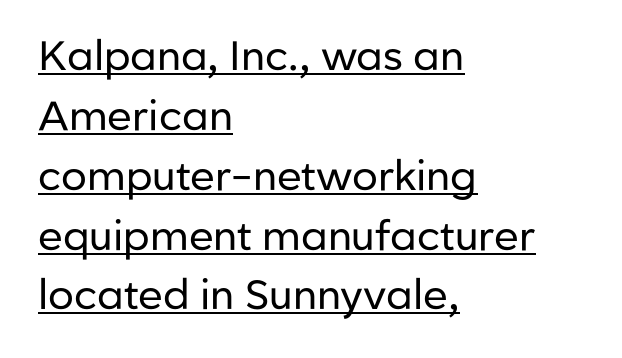
{"serif": "no", "italic": "no", "bold": "no", "weight": "regular", "width": "normal", "stroke_contrast": "low", "x_height": "medium", "monospaced": "no", "underline": "yes", "align": "left", "line_spacing": "normal", "line_spacing_ratio": 1.46, "letter_spacing": "normal", "letter_spacing_em": 0.0, "glyph_px": 41}
